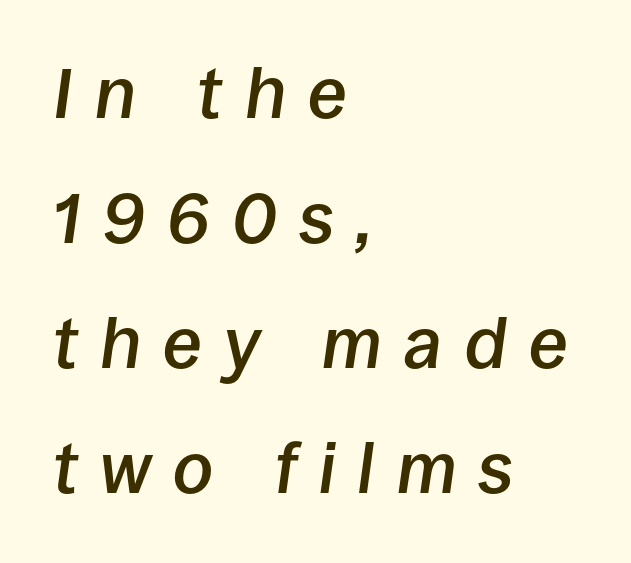
Q: Is the text bold? A: Semi-bold.
Q: Is the text italic (slanted)? A: Yes, it leans right by about 8 degrees.
Q: Is the text underlined? A: No.
Q: How is the paragraph aligned? A: Left-aligned.
Q: Is the spacing between letters normal or unusually wide? A: Unusually wide.
Q: Width (condensed, normal, or wide)? A: Normal.
Q: Stroke contrast? A: Low.
Q: x-height? A: Large.
Q: Monospaced? A: No.
